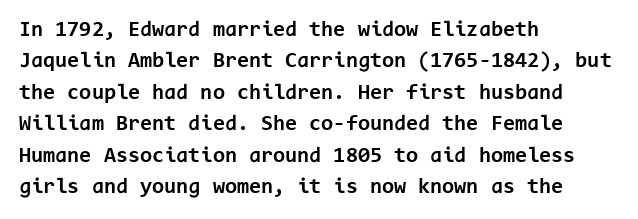
The image shows 22 px bold type, upright; set left-aligned, normal line spacing (1.43x), normal letter spacing, not underlined.
